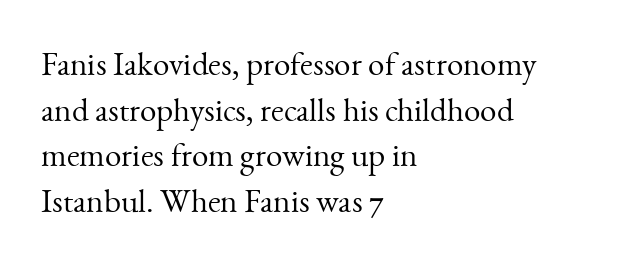
The image shows 33 px light serif type, upright; set left-aligned, normal line spacing (1.38x), normal letter spacing, not underlined; medium stroke contrast and a small x-height.
